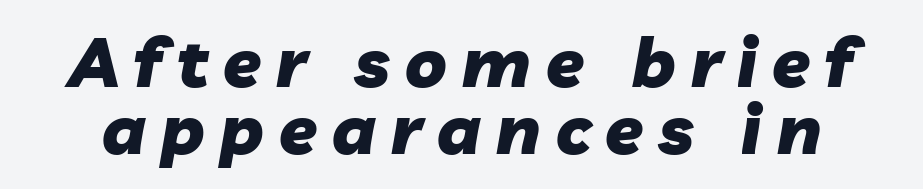
{"italic": "yes", "lean": "right", "slant_degrees": 10, "bold": "yes", "weight": "heavy", "width": "normal", "stroke_contrast": "low", "x_height": "medium", "monospaced": "no", "underline": "no", "line_spacing": "tight", "line_spacing_ratio": 0.97, "letter_spacing": "wide", "letter_spacing_em": 0.22, "glyph_px": 69}
